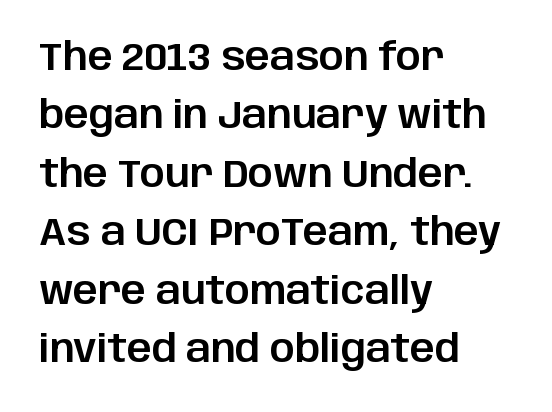
{"serif": "no", "italic": "no", "width": "normal", "stroke_contrast": "low", "x_height": "large", "monospaced": "no", "underline": "no", "align": "left", "line_spacing": "normal", "line_spacing_ratio": 1.5, "letter_spacing": "normal", "letter_spacing_em": 0.0, "glyph_px": 39}
